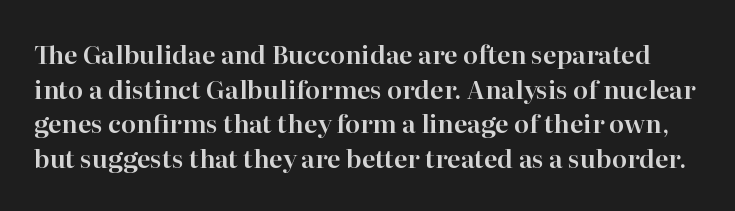
{"italic": "no", "underline": "no", "line_spacing": "normal", "line_spacing_ratio": 1.39, "letter_spacing": "normal", "letter_spacing_em": 0.0, "glyph_px": 25}
